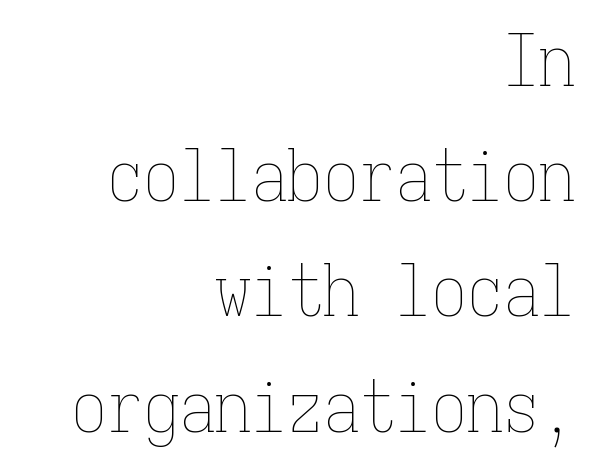
{"italic": "no", "bold": "no", "weight": "thin", "width": "condensed", "stroke_contrast": "low", "x_height": "medium", "monospaced": "yes", "underline": "no", "align": "right", "line_spacing": "normal", "line_spacing_ratio": 1.6, "letter_spacing": "normal", "letter_spacing_em": 0.0, "glyph_px": 72}
